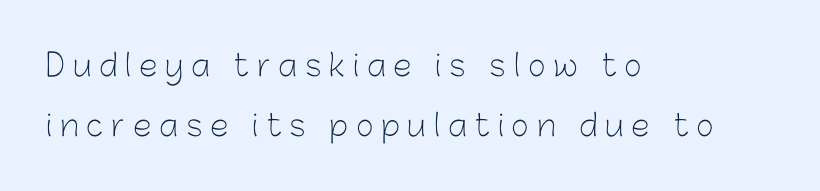
Q: Is the text bold? A: No.
Q: Is the text italic (slanted)? A: No, it is upright.
Q: Is the typeface a serif or a sans-serif typeface? A: Sans-serif.
Q: Is the text underlined? A: No.
Q: How is the paragraph aligned? A: Left-aligned.
Q: Is the spacing between letters normal or unusually wide? A: Unusually wide.
Q: Is the spacing between lines tight, normal or loose? A: Loose.
Q: Width (condensed, normal, or wide)? A: Normal.
Q: Stroke contrast? A: Low.
Q: x-height? A: Medium.
Q: Monospaced? A: No.
